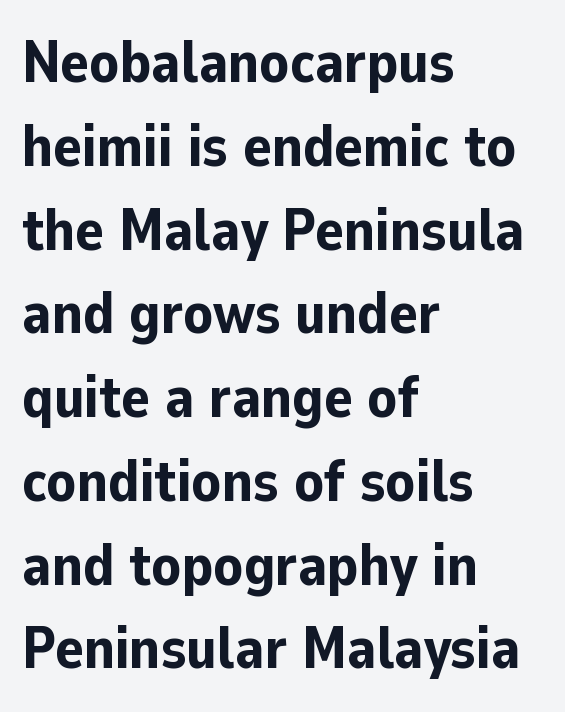
Q: Is the text bold? A: Yes.
Q: Is the text italic (slanted)? A: No, it is upright.
Q: Is the typeface a serif or a sans-serif typeface? A: Sans-serif.
Q: Is the text underlined? A: No.
Q: How is the paragraph aligned? A: Left-aligned.
Q: Is the spacing between letters normal or unusually wide? A: Normal.
Q: Is the spacing between lines tight, normal or loose? A: Normal.
Q: Width (condensed, normal, or wide)? A: Normal.
Q: Stroke contrast? A: Low.
Q: x-height? A: Medium.
Q: Monospaced? A: No.
